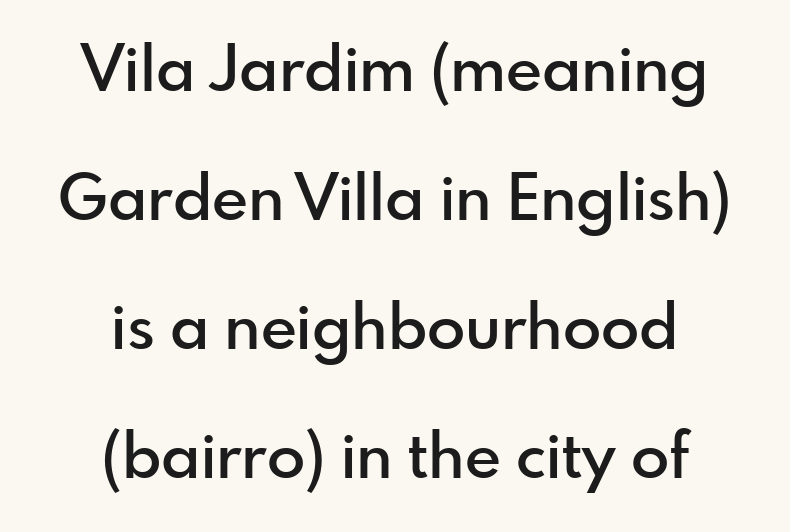
{"serif": "no", "italic": "no", "bold": "semi", "weight": "semibold", "width": "normal", "x_height": "small", "monospaced": "no", "underline": "no", "align": "center", "line_spacing": "loose", "line_spacing_ratio": 2.05, "letter_spacing": "normal", "letter_spacing_em": 0.0, "glyph_px": 63}
